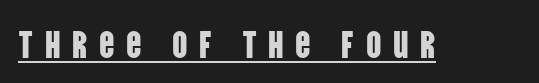
Tracking here is generous; glyphs stand well apart from one another. Nothing sits at the stroke ends, so this counts as sans-serif. The rendered words wear a rule along their underside. The font's upright variant was chosen for this text.
